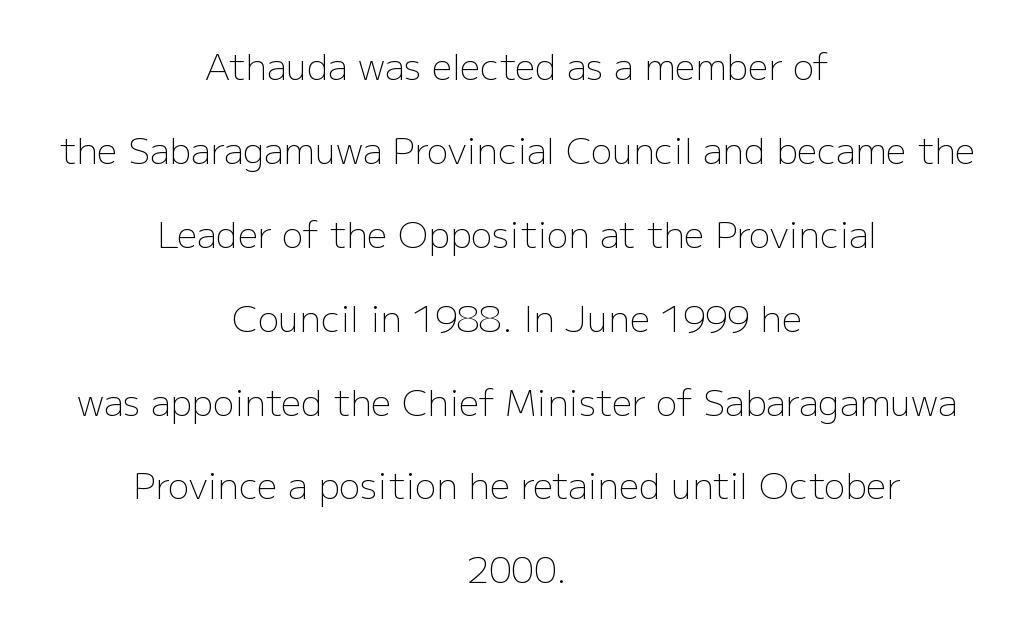
The image shows 36 px light sans-serif type, upright; set centered, loose line spacing (2.33x), normal letter spacing, not underlined; low stroke contrast and a medium x-height.
